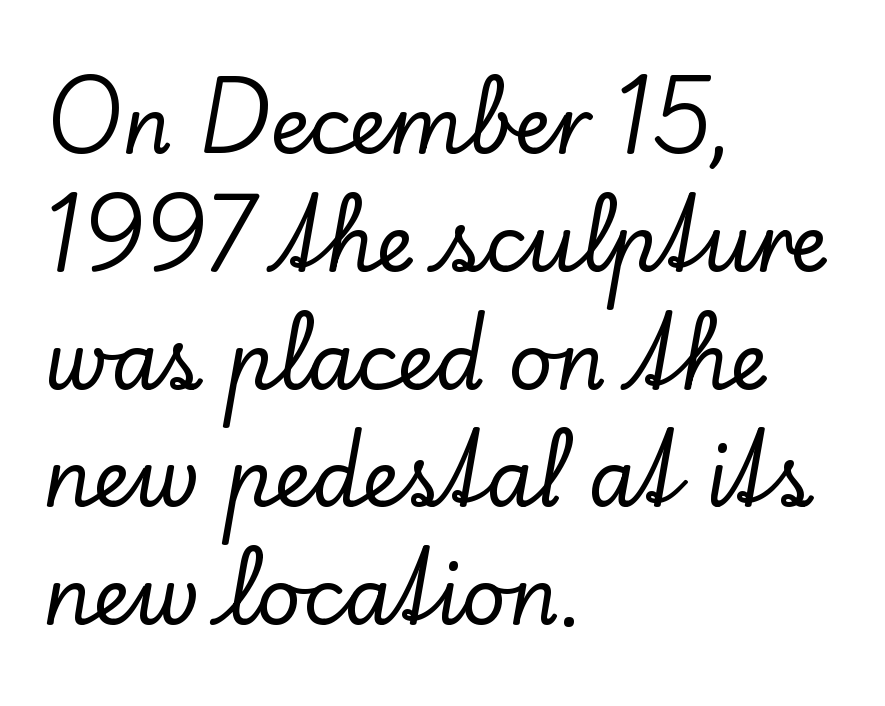
The image shows 78 px serif type; set left-aligned, normal line spacing (1.51x), normal letter spacing, not underlined; low stroke contrast and a small x-height.
